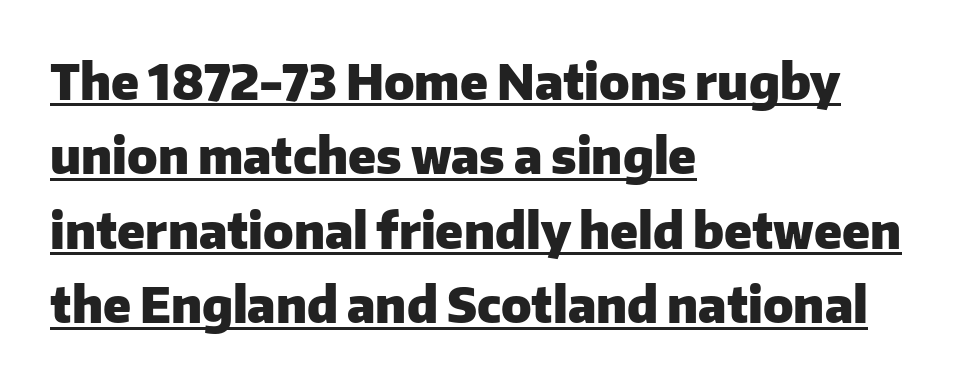
Q: Is the text bold? A: Yes.
Q: Is the text italic (slanted)? A: No, it is upright.
Q: Is the typeface a serif or a sans-serif typeface? A: Sans-serif.
Q: Is the text underlined? A: Yes.
Q: How is the paragraph aligned? A: Left-aligned.
Q: Is the spacing between letters normal or unusually wide? A: Normal.
Q: Is the spacing between lines tight, normal or loose? A: Normal.
Q: Width (condensed, normal, or wide)? A: Normal.
Q: Stroke contrast? A: Low.
Q: x-height? A: Medium.
Q: Monospaced? A: No.
